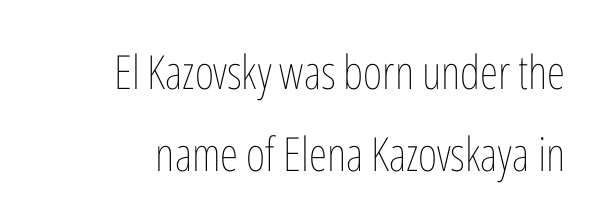
Q: Is the text bold? A: No.
Q: Is the text italic (slanted)? A: No, it is upright.
Q: Is the text underlined? A: No.
Q: Is the spacing between letters normal or unusually wide? A: Normal.
Q: Width (condensed, normal, or wide)? A: Condensed.
Q: Stroke contrast? A: Low.
Q: x-height? A: Medium.
Q: Monospaced? A: No.
